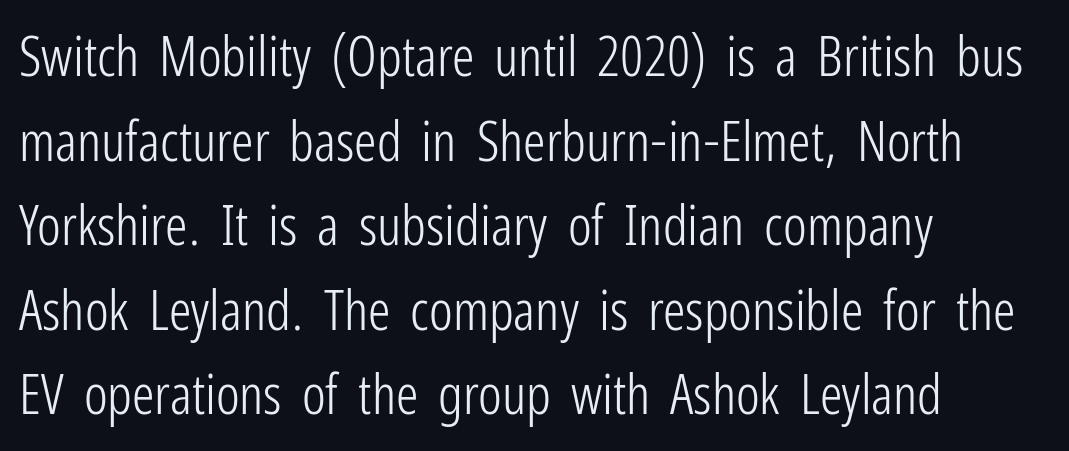
{"serif": "no", "italic": "no", "bold": "no", "weight": "light", "width": "condensed", "stroke_contrast": "low", "x_height": "medium", "monospaced": "no", "underline": "no", "align": "left", "line_spacing": "normal", "line_spacing_ratio": 1.51, "letter_spacing": "normal", "letter_spacing_em": 0.0, "glyph_px": 56}
